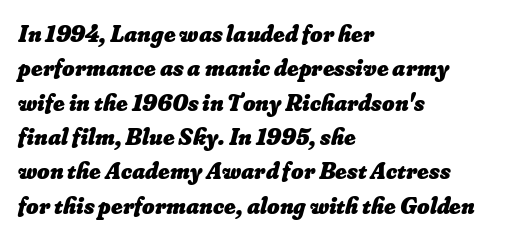
Q: Is the text bold? A: Yes.
Q: Is the text underlined? A: No.
Q: How is the paragraph aligned? A: Left-aligned.
Q: Is the spacing between letters normal or unusually wide? A: Normal.
Q: Is the spacing between lines tight, normal or loose? A: Normal.
